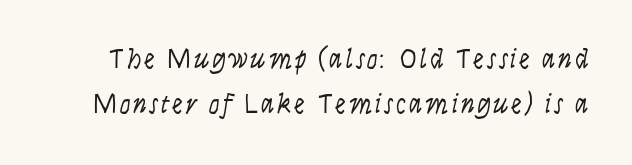
Q: Is the text bold? A: No.
Q: Is the text italic (slanted)? A: Yes.
Q: Is the text underlined? A: No.
Q: Is the spacing between lines tight, normal or loose? A: Normal.
